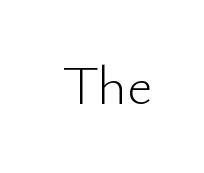
The image shows 56 px light sans-serif type, upright; set normal letter spacing, not underlined; low stroke contrast and a small x-height.
